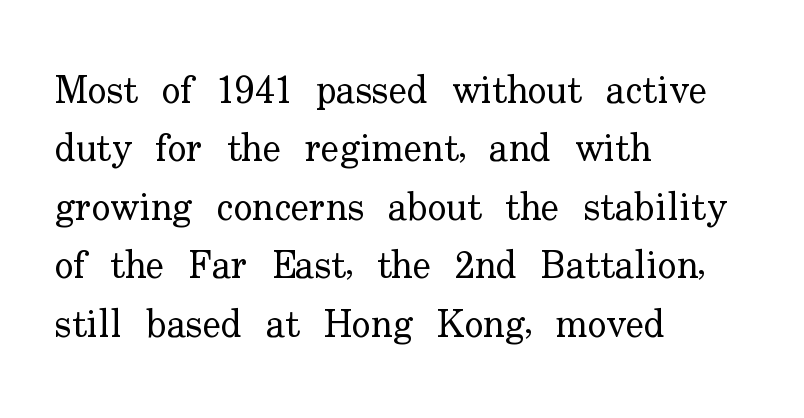
{"serif": "yes", "italic": "no", "bold": "no", "weight": "regular", "width": "normal", "stroke_contrast": "low", "x_height": "small", "monospaced": "no", "underline": "no", "align": "left", "line_spacing": "normal", "line_spacing_ratio": 1.5, "letter_spacing": "normal", "letter_spacing_em": 0.0, "glyph_px": 39}
